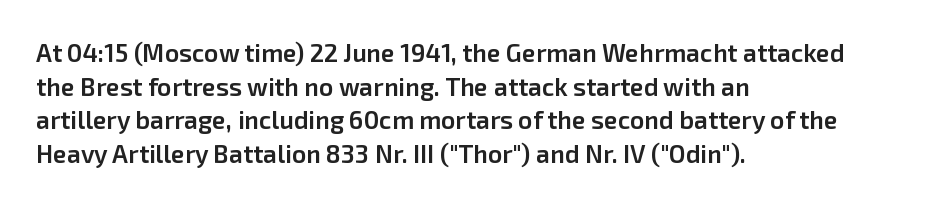
The image shows 25 px text type, upright; set left-aligned, normal line spacing (1.35x), normal letter spacing, not underlined.
